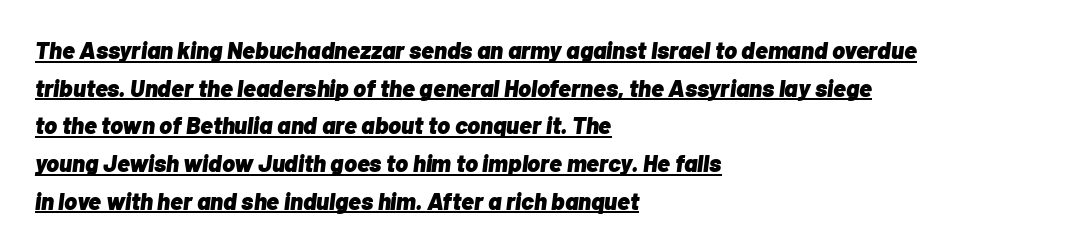
{"italic": "yes", "lean": "right", "slant_degrees": 7, "bold": "yes", "underline": "yes", "align": "left", "line_spacing": "normal", "line_spacing_ratio": 1.57, "letter_spacing": "normal", "letter_spacing_em": 0.0, "glyph_px": 24}
